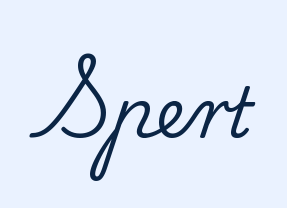
Honestly, there is no underline to notice here at all. Yep, those are serifs on the letters. The letters advance in unequal steps, a hallmark of proportional type.
